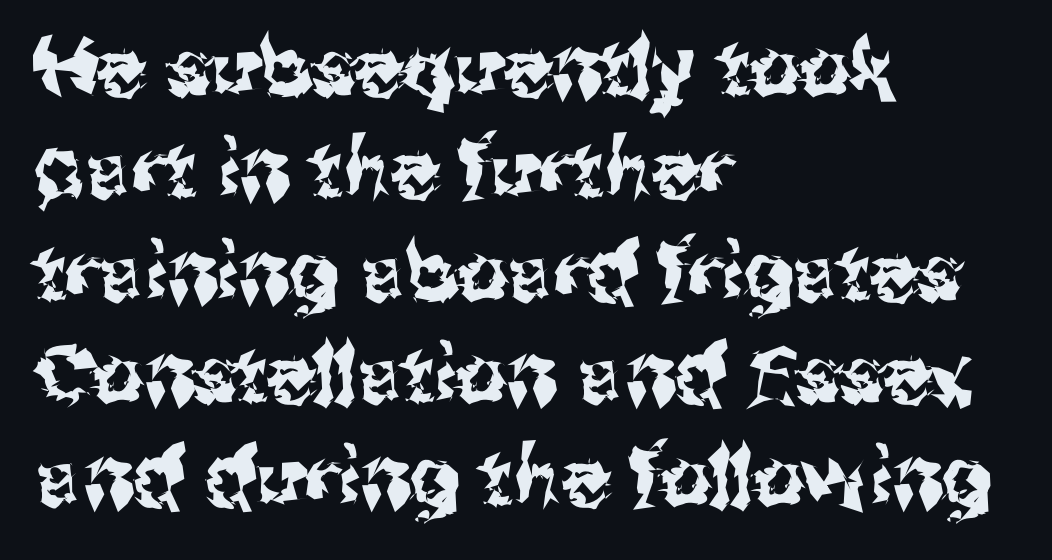
Q: Is the text italic (slanted)? A: No, it is upright.
Q: Is the typeface a serif or a sans-serif typeface? A: Sans-serif.
Q: Is the text underlined? A: No.
Q: How is the paragraph aligned? A: Left-aligned.
Q: Is the spacing between letters normal or unusually wide? A: Normal.
Q: Is the spacing between lines tight, normal or loose? A: Normal.
Q: Width (condensed, normal, or wide)? A: Normal.
Q: Stroke contrast? A: Medium.
Q: x-height? A: Medium.
Q: Monospaced? A: No.
